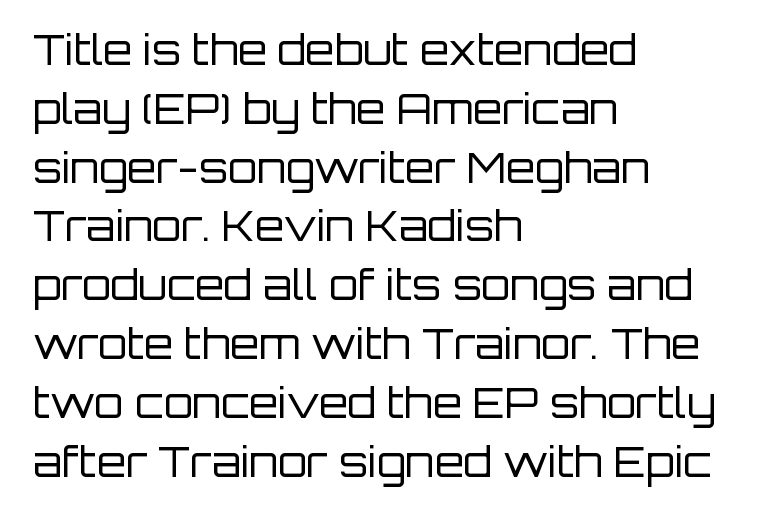
Q: Is the text bold? A: No.
Q: Is the text italic (slanted)? A: No, it is upright.
Q: Is the typeface a serif or a sans-serif typeface? A: Sans-serif.
Q: Is the text underlined? A: No.
Q: How is the paragraph aligned? A: Left-aligned.
Q: Is the spacing between letters normal or unusually wide? A: Normal.
Q: Is the spacing between lines tight, normal or loose? A: Normal.
Q: Width (condensed, normal, or wide)? A: Normal.
Q: Stroke contrast? A: Low.
Q: x-height? A: Large.
Q: Monospaced? A: No.
